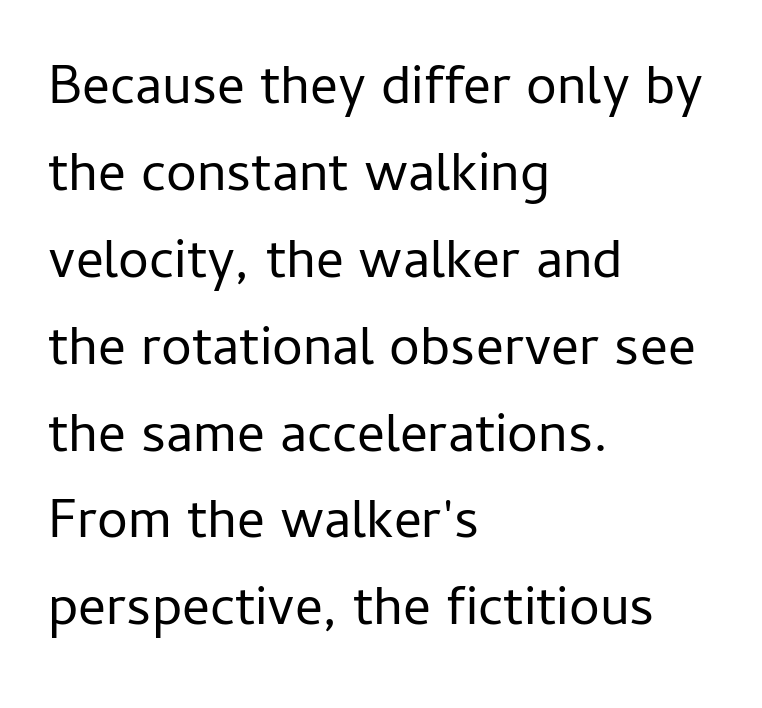
Words float on clear page, feet unadorned. Leading matches the norm, producing a regular column. Are there feet on the stems? There aren't — it's a sans. Tracking here is standard; glyphs follow each other at the usual distance. Quick note: not italic, upright.
